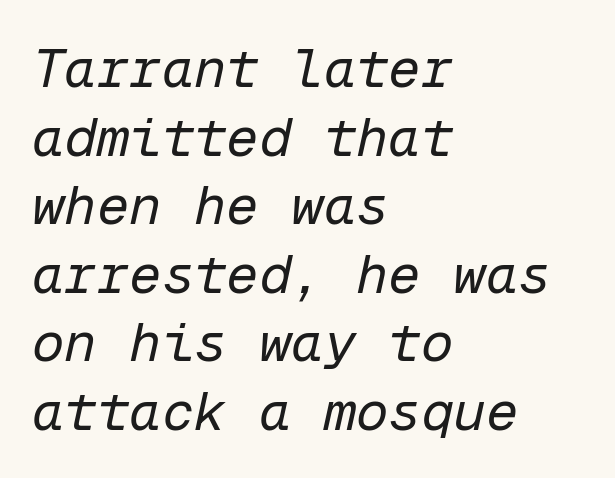
The image shows 54 px regular-weight type, italic (leaning right), monospaced; set left-aligned, normal line spacing (1.27x), normal letter spacing, not underlined; low stroke contrast and a medium x-height.
